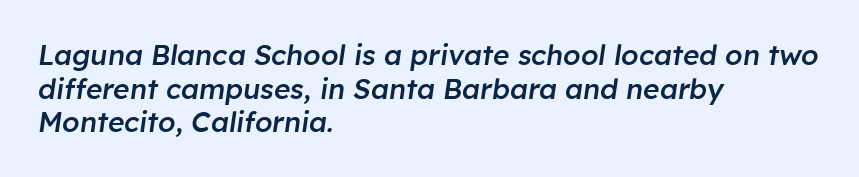
Rendered with sloped, italic letterforms. Here the designer chose a conventional face with non-uniform glyph widths. The face used here is a semibold: visibly heavier than regular, lighter than bold. The compositor pushed each line to the left boundary. Nothing unusual about the tracking: characters are spaced as the font intends. No word sits above an underline.
